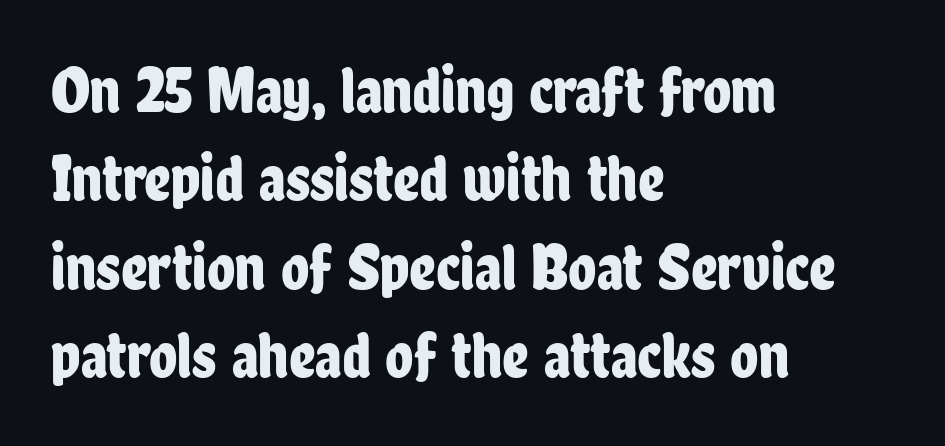
The typeface chosen for these lines omits serifs. Words appear dense and cohesive because spacing is normal. Unmarked baselines from the first word to the last. This is roman type, the default non-slanted kind.
